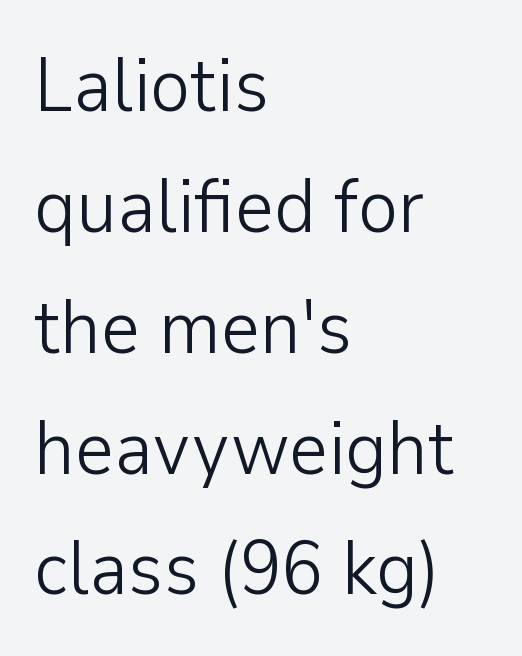
{"serif": "no", "italic": "no", "bold": "no", "weight": "light", "width": "normal", "stroke_contrast": "low", "x_height": "medium", "monospaced": "no", "underline": "no", "align": "left", "line_spacing": "normal", "line_spacing_ratio": 1.59, "letter_spacing": "normal", "letter_spacing_em": 0.0, "glyph_px": 76}
